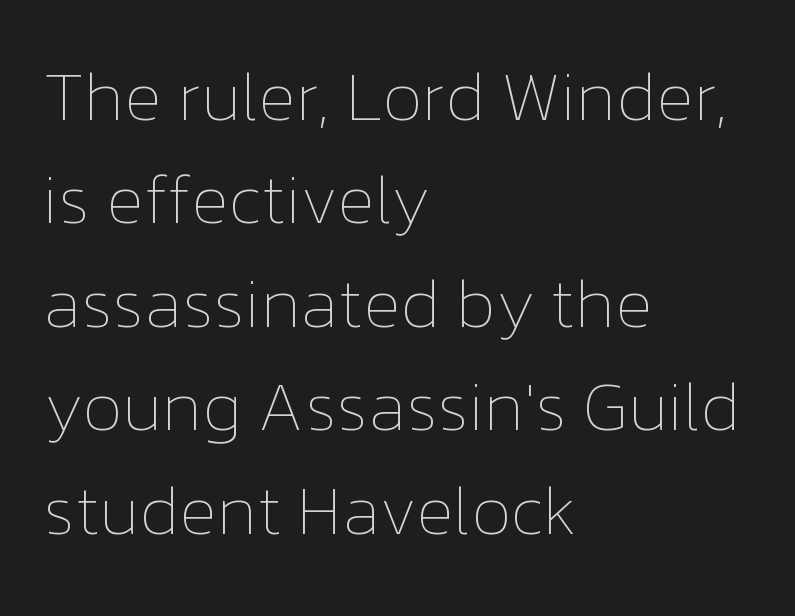
The image shows 69 px thin type, upright; set left-aligned, normal line spacing (1.5x), normal letter spacing, not underlined; low stroke contrast and a medium x-height.
